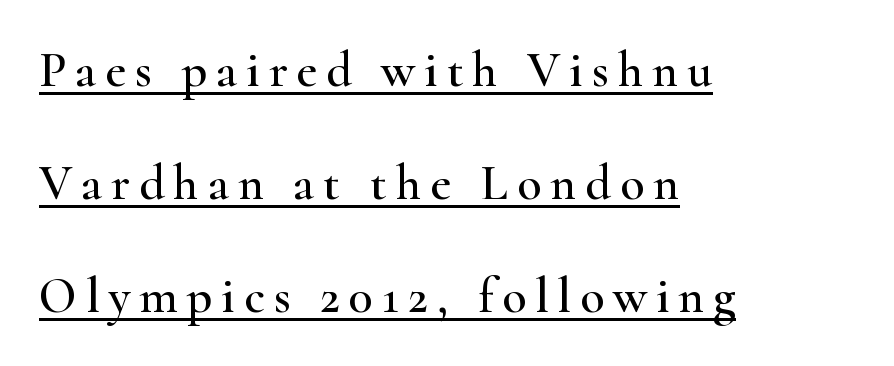
The image shows 50 px wide serif type, upright; set left-aligned, loose line spacing (2.26x), underlined; high stroke contrast and a small x-height.
